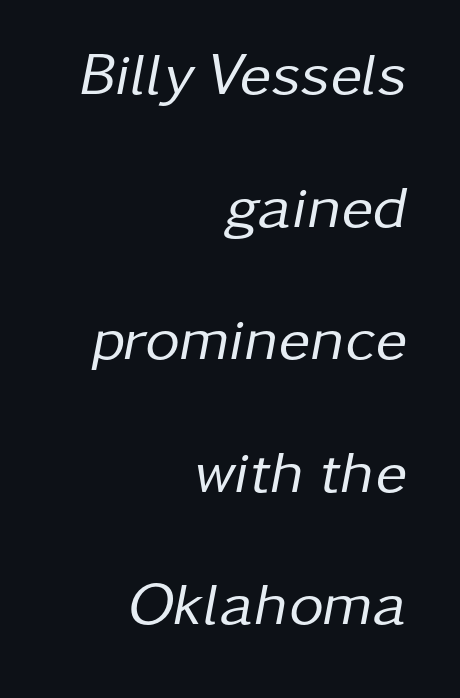
Q: Is the text bold? A: No.
Q: Is the text italic (slanted)? A: Yes, it leans right by about 11 degrees.
Q: Is the text underlined? A: No.
Q: How is the paragraph aligned? A: Right-aligned.
Q: Is the spacing between letters normal or unusually wide? A: Normal.
Q: Is the spacing between lines tight, normal or loose? A: Loose.
Q: Width (condensed, normal, or wide)? A: Normal.
Q: Stroke contrast? A: Low.
Q: x-height? A: Medium.
Q: Monospaced? A: No.
